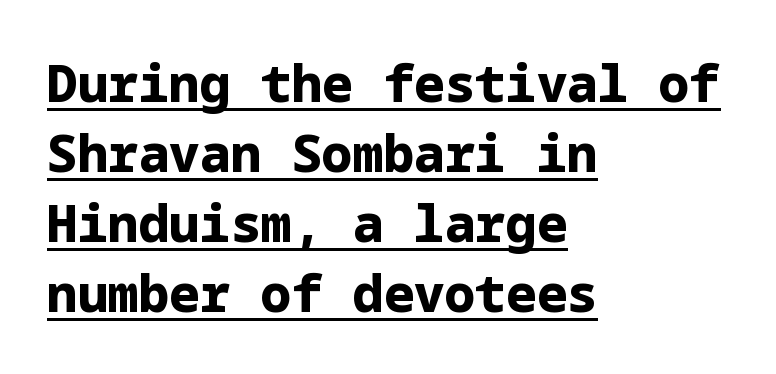
The image shows 51 px bold sans-serif type, upright; set left-aligned, normal line spacing (1.37x), normal letter spacing, underlined; low stroke contrast and a medium x-height.
